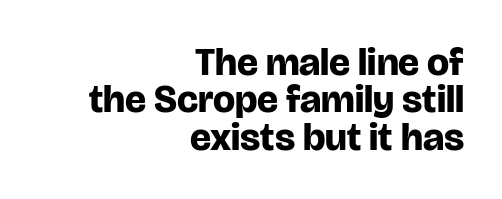
The image shows 39 px bold sans-serif type, upright; set right-aligned, tight line spacing (0.96x), normal letter spacing, not underlined; low stroke contrast and a large x-height.
